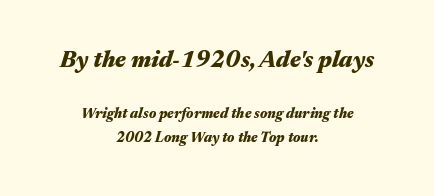
Q: Is the text bold? A: Yes.
Q: Is the text italic (slanted)? A: Yes, it leans right by about 17 degrees.
Q: Is the text underlined? A: No.
Q: How is the paragraph aligned? A: Centered.
Q: Is the spacing between letters normal or unusually wide? A: Normal.
Q: Is the spacing between lines tight, normal or loose? A: Normal.
Q: Which block of text is set in a larger size, the first (top) or the second (bottom)? A: The first (top) one.
